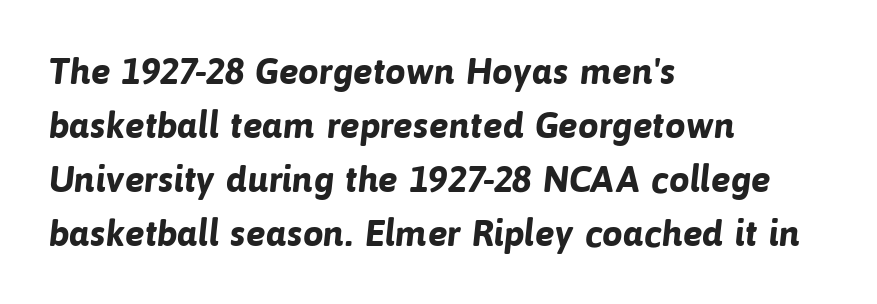
The image shows 37 px bold sans-serif type; set left-aligned, normal line spacing (1.46x), normal letter spacing, not underlined; low stroke contrast and a medium x-height.
